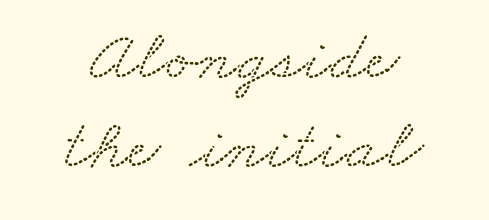
Does extra space separate the letters? No, they use regular spacing. The rendering positions every line midway between the sides. Here the designer chose a conventional face with non-uniform glyph widths. Descender tails drop into unmarked territory.
